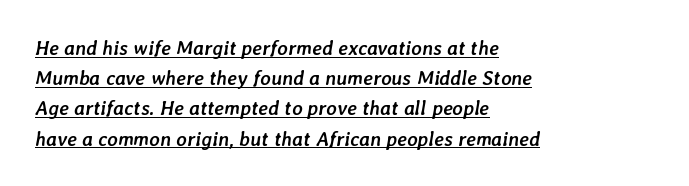
{"italic": "yes", "lean": "right", "slant_degrees": 7, "bold": "yes", "underline": "yes", "align": "left", "line_spacing": "normal", "line_spacing_ratio": 1.51, "letter_spacing": "normal", "letter_spacing_em": 0.0, "glyph_px": 20}
